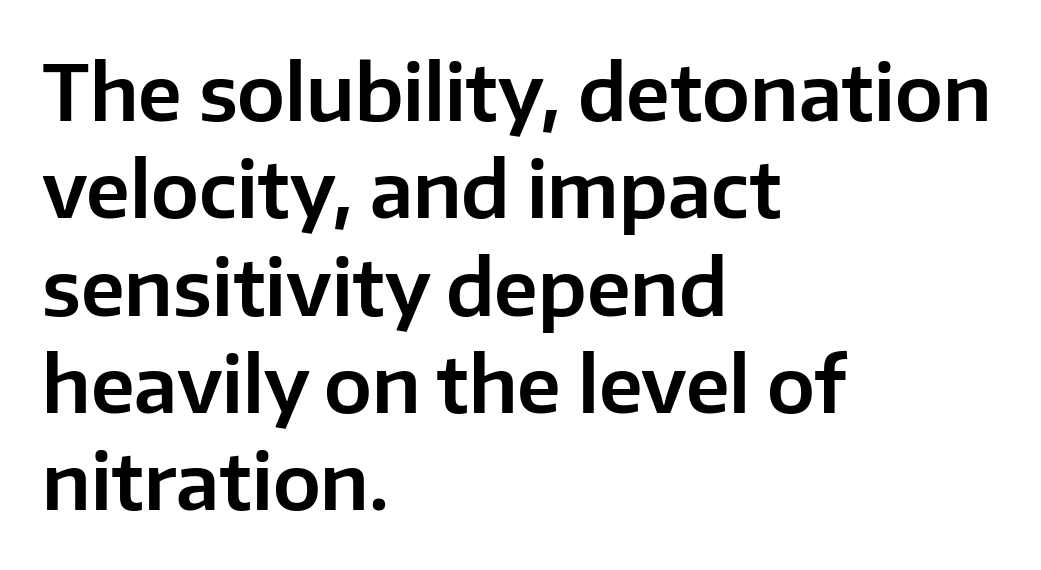
These lines are composed in type without serifs. The letters sit at their default tracking, neither squeezed nor spread. Posture: vertical. The face used here is proportionally spaced, like ordinary book or web type. The paragraph has a hard left edge and a soft right edge. The rendering uses a moderate line-height, typical for paragraphs.
